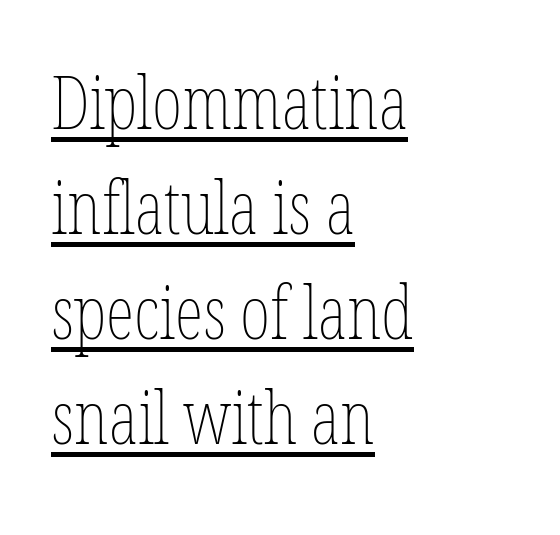
{"italic": "no", "bold": "no", "weight": "thin", "width": "condensed", "stroke_contrast": "low", "x_height": "medium", "monospaced": "no", "underline": "yes", "align": "left", "line_spacing": "normal", "line_spacing_ratio": 1.44, "letter_spacing": "normal", "letter_spacing_em": 0.0, "glyph_px": 73}
